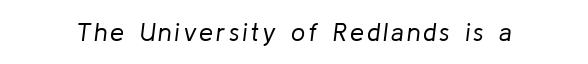
{"italic": "yes", "lean": "right", "slant_degrees": 8, "bold": "no", "underline": "no", "glyph_px": 25}
